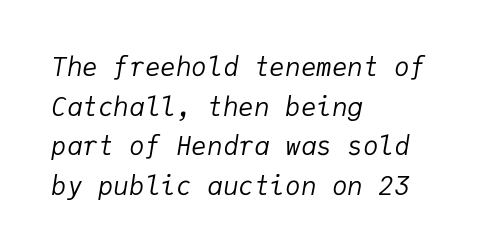
Observe the ordinary spacing: letters are neighbours, not strangers. Quick note: italic. Is there much room between lines? A standard amount, neither cramped nor airy. Anything drawn beneath the words? Only blank space. Compared with a typical body face, this is equally light or lighter still.
